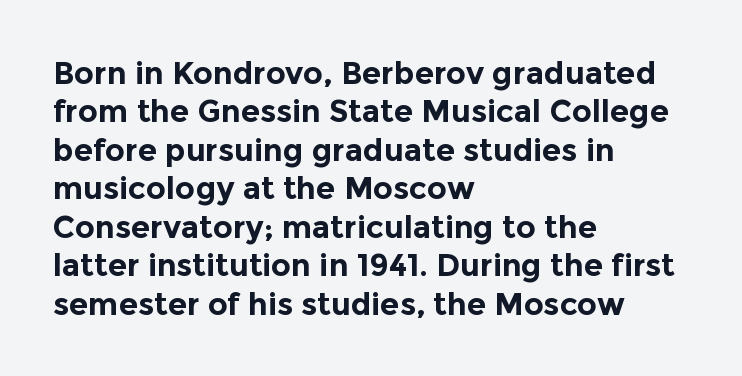
The image shows 31 px bold sans-serif type, upright; set left-aligned, line spacing 1.24x, normal letter spacing, not underlined; a medium x-height.
